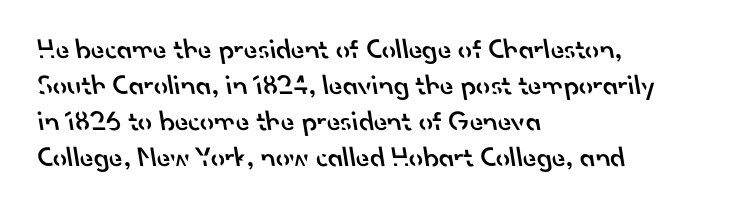
Regarding serifs, this sample does without them. The passage shown is semibold, sitting just below true bold. Nobody touched the tracking dial on this one. In CSS terms this would be text-align: left.
